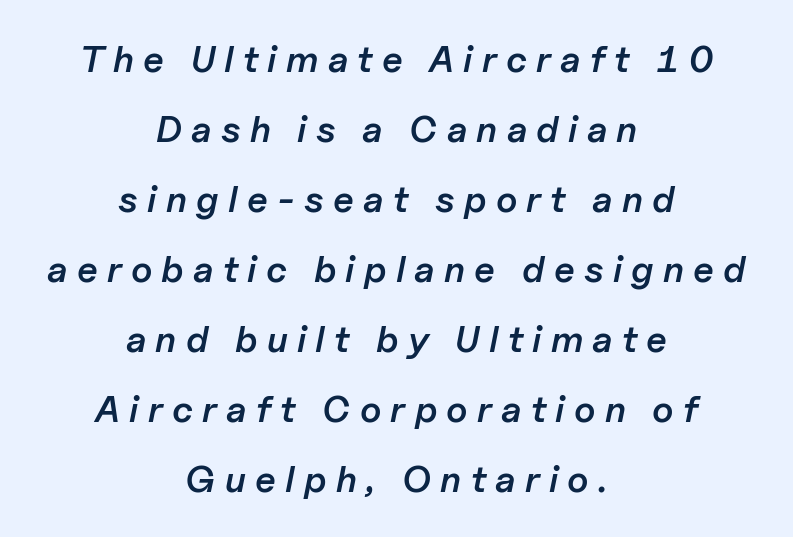
The image shows 37 px semibold type, italic (leaning right); set centered, line spacing 1.89x, unusually wide letter spacing (+0.25 em), not underlined; low stroke contrast and a medium x-height.
